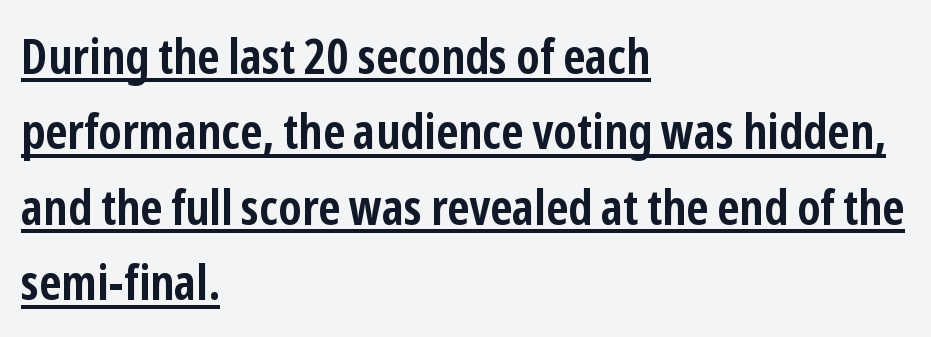
{"serif": "no", "italic": "no", "bold": "yes", "weight": "semibold", "width": "condensed", "stroke_contrast": "low", "x_height": "medium", "monospaced": "no", "underline": "yes", "align": "left", "line_spacing": "normal", "line_spacing_ratio": 1.54, "letter_spacing": "normal", "letter_spacing_em": 0.0, "glyph_px": 49}
